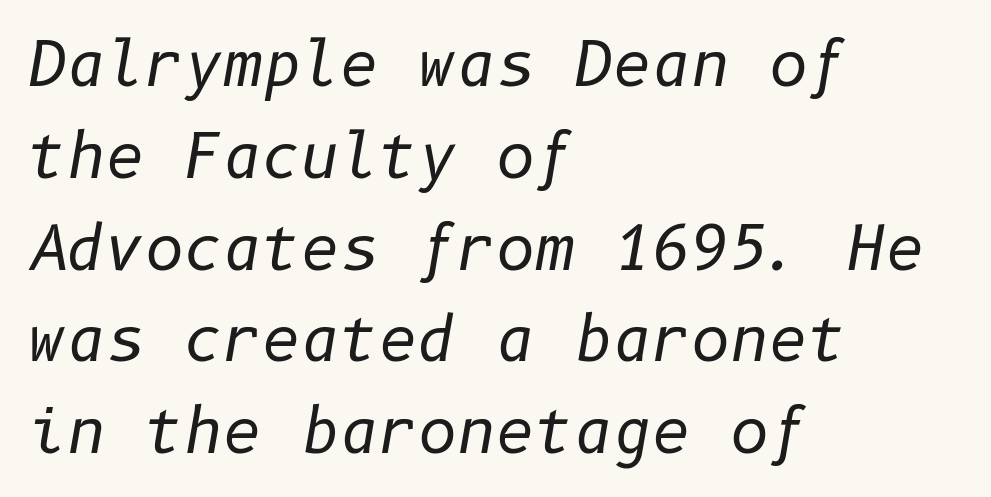
{"italic": "yes", "lean": "right", "slant_degrees": 10, "bold": "no", "weight": "regular", "width": "normal", "stroke_contrast": "low", "x_height": "medium", "underline": "no", "align": "left", "line_spacing": "normal", "line_spacing_ratio": 1.53, "letter_spacing": "normal", "letter_spacing_em": 0.0, "glyph_px": 60}
